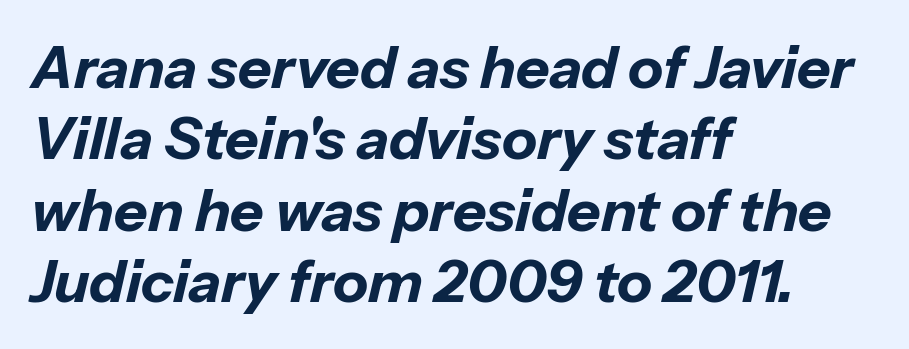
Horizontally, the lines are justified to the leading edge only. Standard letterfit; no display-style spreading of the glyphs. Each letter keeps its own natural width here, so spacing adapts to shape. A dark, heavy texture on the line: the type is bold. The specimen omits any rule beneath the text block's lines.
